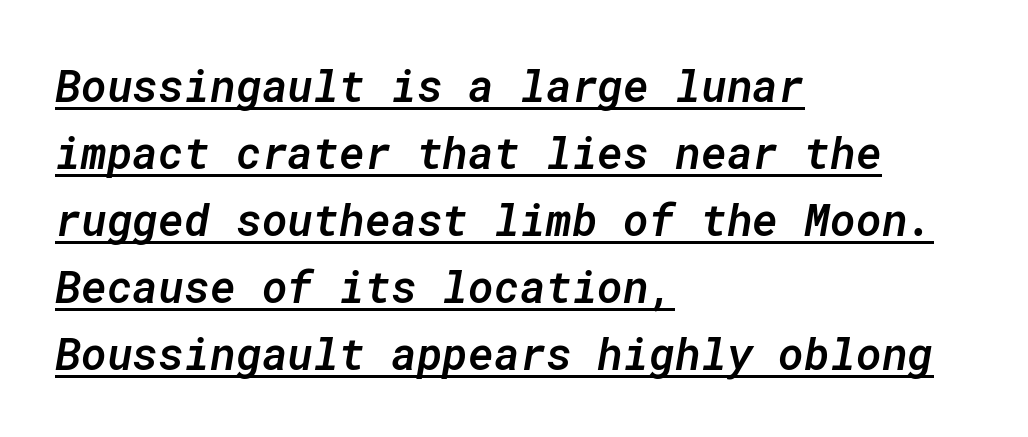
{"italic": "yes", "lean": "right", "slant_degrees": 10, "bold": "semi", "weight": "semibold", "width": "normal", "stroke_contrast": "low", "x_height": "medium", "monospaced": "yes", "underline": "yes", "align": "left", "line_spacing": "normal", "line_spacing_ratio": 1.52, "letter_spacing": "normal", "letter_spacing_em": 0.0, "glyph_px": 44}
